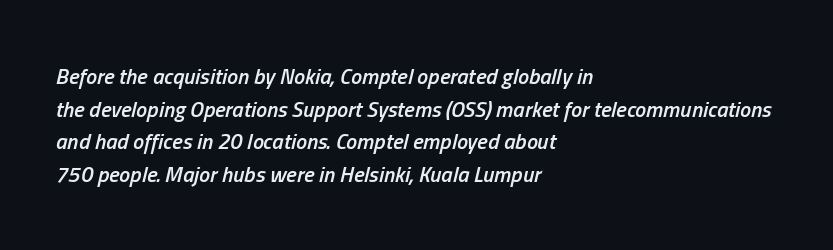
The image shows 22 px text type, italic (leaning right); set left-aligned, normal line spacing (1.48x), normal letter spacing, not underlined.
